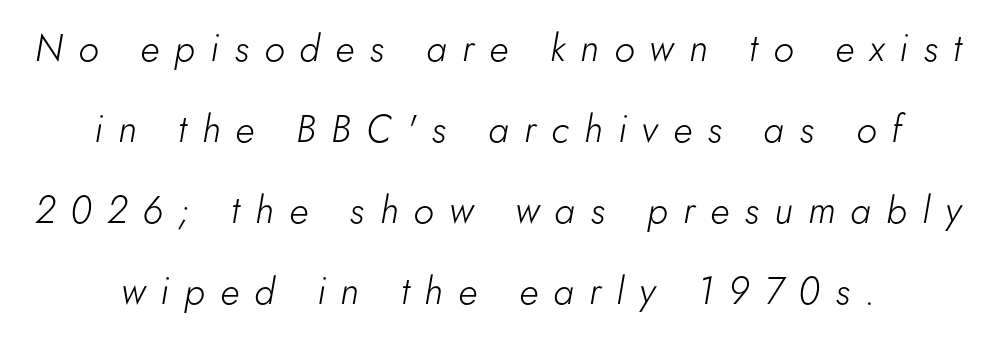
Q: Is the text bold? A: No.
Q: Is the text italic (slanted)? A: Yes, it leans right by about 5 degrees.
Q: Is the text underlined? A: No.
Q: How is the paragraph aligned? A: Centered.
Q: Is the spacing between letters normal or unusually wide? A: Unusually wide.
Q: Is the spacing between lines tight, normal or loose? A: Loose.
Q: Width (condensed, normal, or wide)? A: Normal.
Q: Stroke contrast? A: Low.
Q: x-height? A: Small.
Q: Monospaced? A: No.
